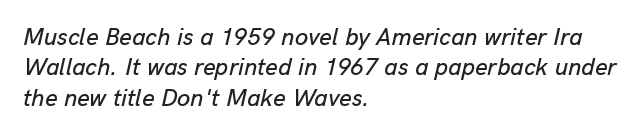
The image shows 24 px text type, italic (leaning right); set left-aligned, normal line spacing (1.27x), normal letter spacing, not underlined.
